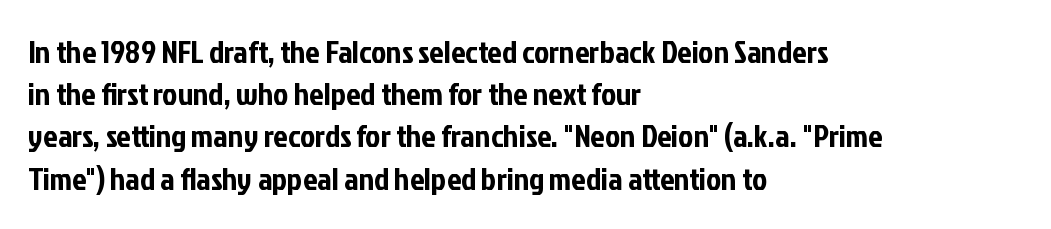
The image shows 32 px condensed sans-serif type, upright; set left-aligned, normal line spacing (1.32x), normal letter spacing, not underlined; low stroke contrast and a medium x-height.
